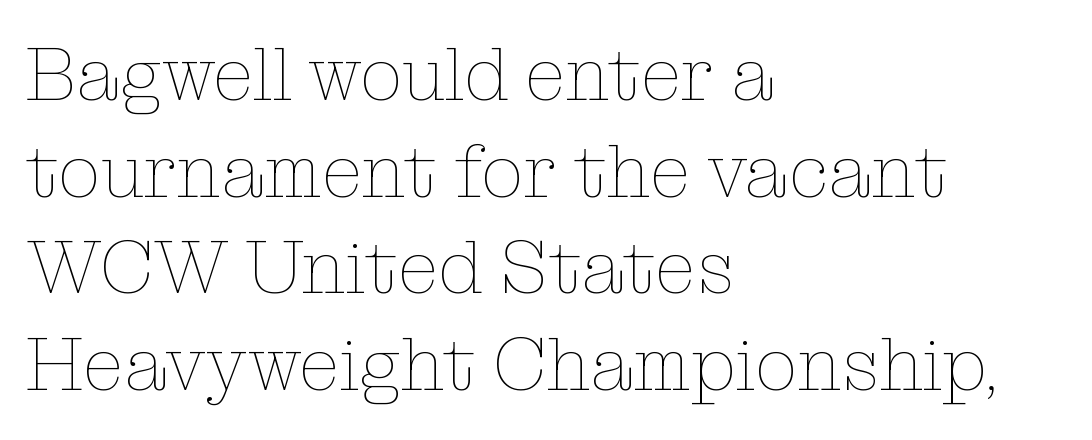
{"italic": "no", "bold": "no", "weight": "thin", "width": "normal", "stroke_contrast": "low", "x_height": "medium", "monospaced": "no", "underline": "no", "align": "left", "line_spacing": "normal", "line_spacing_ratio": 1.29, "letter_spacing": "normal", "letter_spacing_em": 0.0, "glyph_px": 75}
